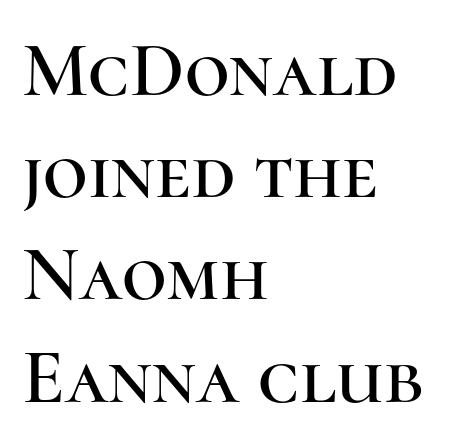
The area under the type is left untouched. The font family rendered here belongs to the serif group. Does extra space separate the letters? No, they use regular spacing. When letters stand straight like this, we call the style roman or upright. A student would call this left alignment; a typographer would say flush left, rag right.
